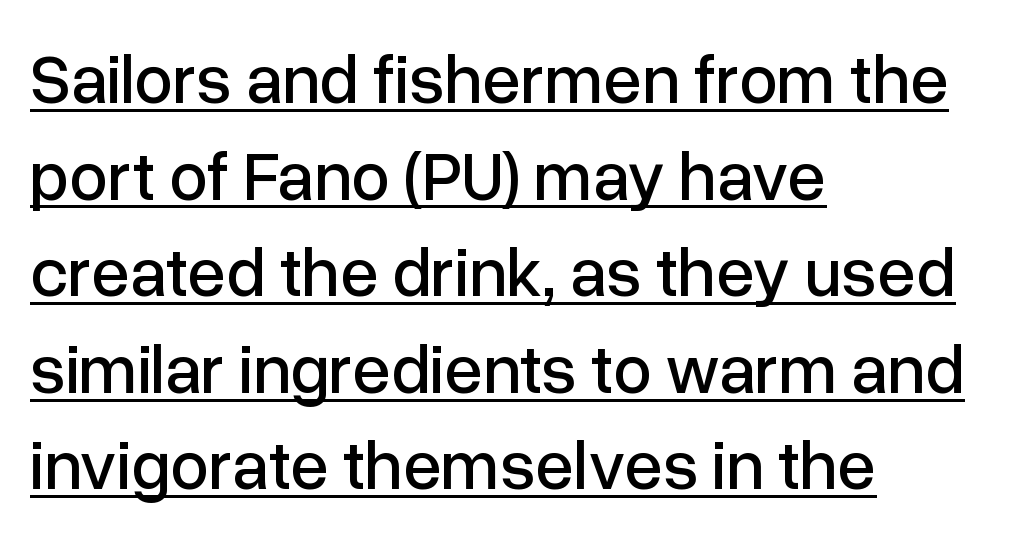
The image shows 69 px sans-serif type, upright; set left-aligned, normal line spacing (1.4x), normal letter spacing, underlined; low stroke contrast and a medium x-height.
